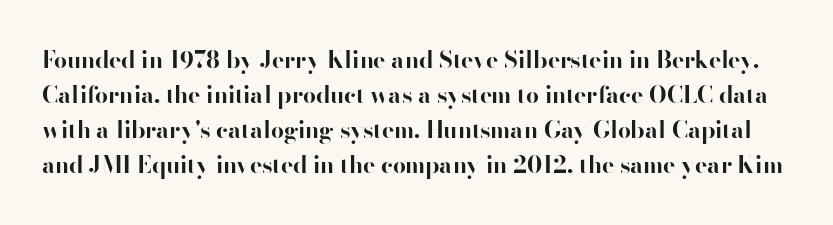
Heft: maximum for text — a bold. Notice how descenders clear the ascenders below comfortably — that's standard leading. Words appear dense and cohesive because spacing is normal. If you drew a line through each stem, it would be perfectly vertical. Type without underlining.
